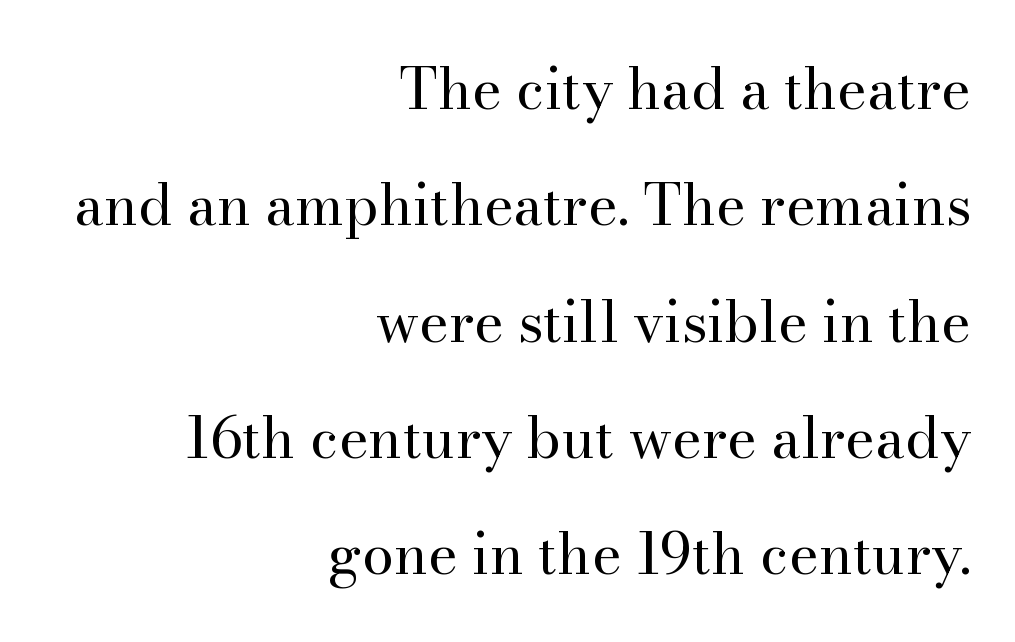
The letters advance in unequal steps, a hallmark of proportional type. The letters sit at their default tracking, neither squeezed nor spread. This sample uses a serif face. No italicization has been applied; the sample stays upright. The passage is arranged like a letterhead date or caption credit — flush right. The space directly below the letters is spotless.
